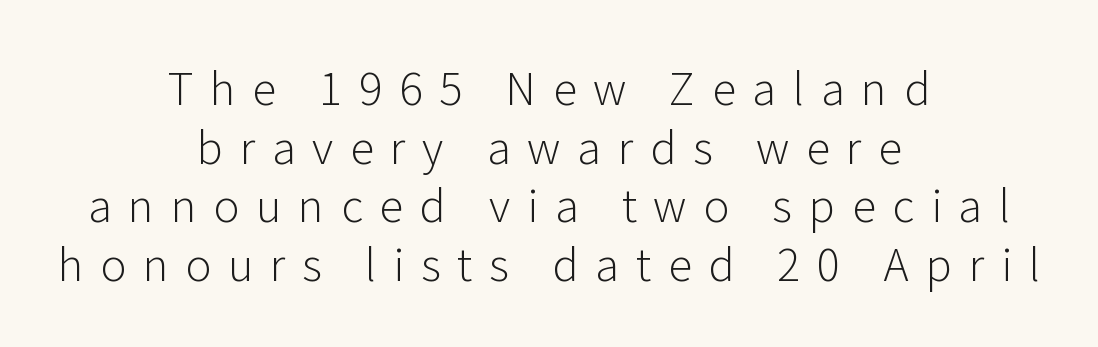
{"serif": "no", "italic": "no", "bold": "no", "weight": "light", "width": "normal", "stroke_contrast": "low", "x_height": "medium", "monospaced": "no", "underline": "no", "align": "center", "line_spacing": "normal", "line_spacing_ratio": 1.33, "letter_spacing": "wide", "letter_spacing_em": 0.38, "glyph_px": 44}
